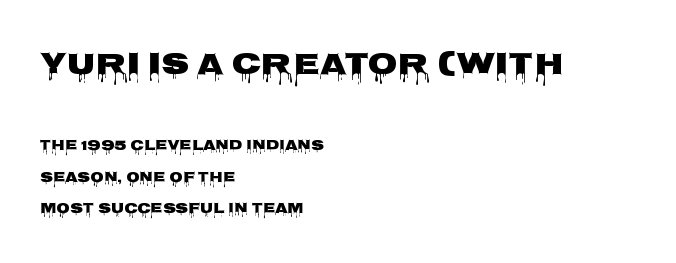
The characters look thick and weighty, a clear bold. Look at the bottom of the vertical strokes: they stop flat, with no serifs. These lines keep a tight, regular rhythm from letter to letter. Regarding leading, the lines here are spaced well apart. Notice how the stems are strictly vertical — no italics here.
